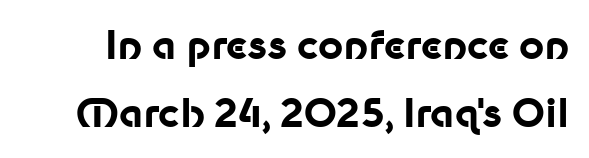
Q: Is the text bold? A: Yes.
Q: Is the text italic (slanted)? A: No, it is upright.
Q: Is the typeface a serif or a sans-serif typeface? A: Sans-serif.
Q: Is the text underlined? A: No.
Q: Is the spacing between letters normal or unusually wide? A: Normal.
Q: Width (condensed, normal, or wide)? A: Normal.
Q: Stroke contrast? A: Low.
Q: x-height? A: Medium.
Q: Monospaced? A: No.
